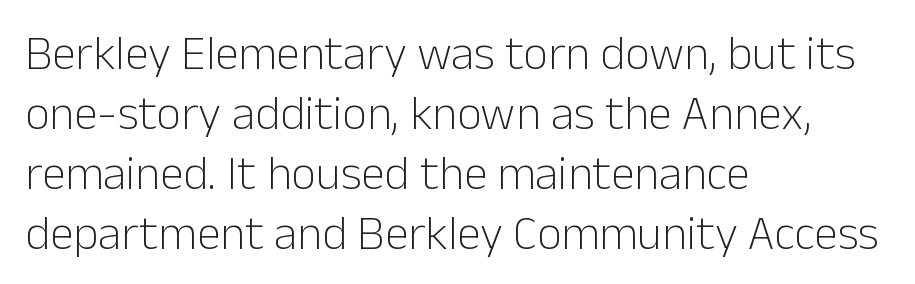
The block of text has a typical density, with ordinary space between rows. Check the space under the baseline: it is left empty. Stems and bowls with no extra thickness — not bold. Inter-character spacing is left at the font's built-in metrics. The face used here is a sans, in the tradition of grotesques and geometrics. Visually the block forms a straight wall on the left and a jagged coastline on the right.
